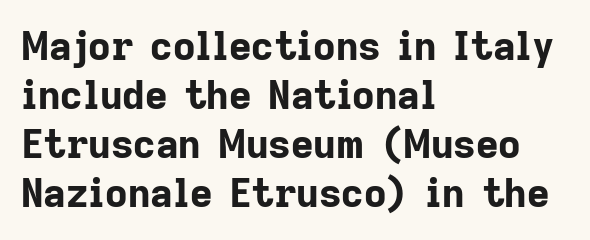
The image shows 39 px bold sans-serif type, upright; set left-aligned, normal line spacing (1.26x), normal letter spacing, not underlined; low stroke contrast and a medium x-height.
